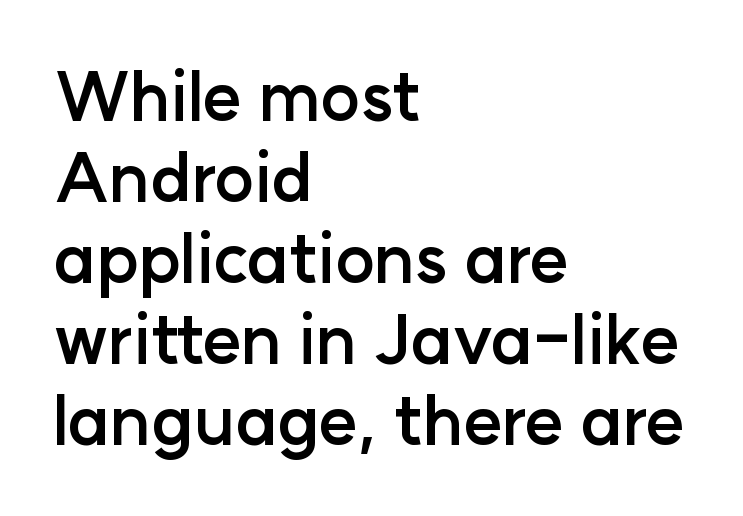
The image shows 67 px semibold sans-serif type, upright; set left-aligned, line spacing 1.21x, normal letter spacing, not underlined; low stroke contrast and a medium x-height.
